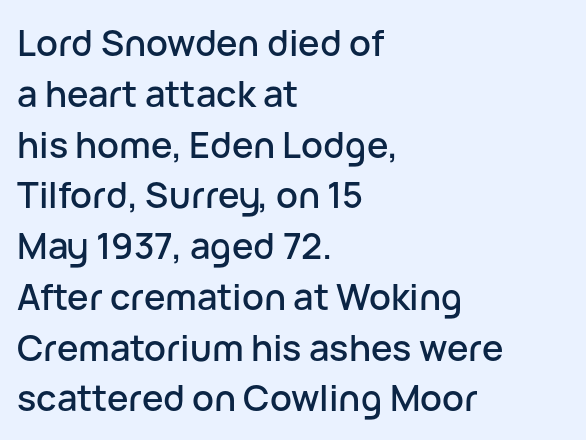
These lines sit exactly where default settings would place them. A typesetter would call this zero additional tracking. The glyphs are unaccompanied by any horizontal stroke below them. You could not count columns in this text — the font is proportionally spaced. Classification — sans serif. Every character sits straight up, as roman type does.
